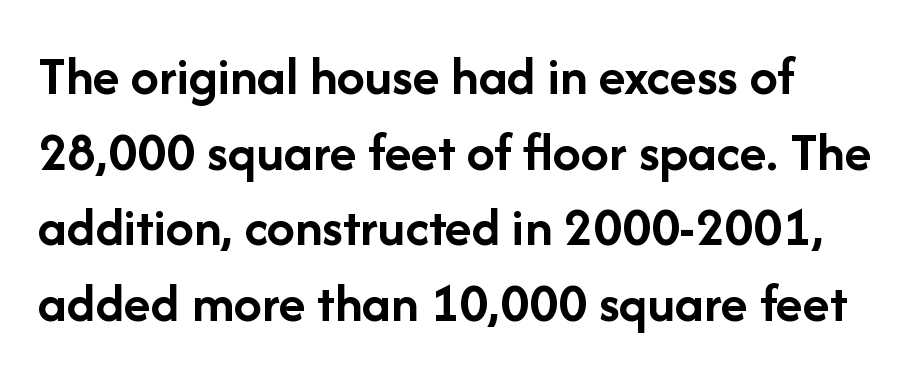
Each letter keeps its own natural width here, so spacing adapts to shape. Baseline-to-baseline distance is the conventional proportion of letter height. Leftover space on each line is placed entirely after the last word. Nope, no serifs anywhere on these letters. The space beneath each line is pristine and unruled.
